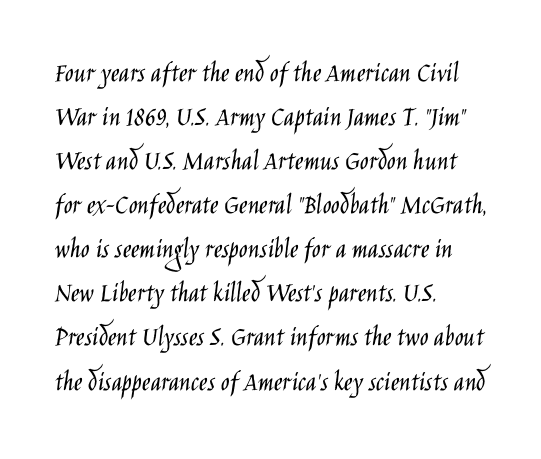
Look at the tracking — it's just the regular setting, nothing added. Descenders are the only things crossing below the line. No heavy texture on the line: the type isn't bold.
